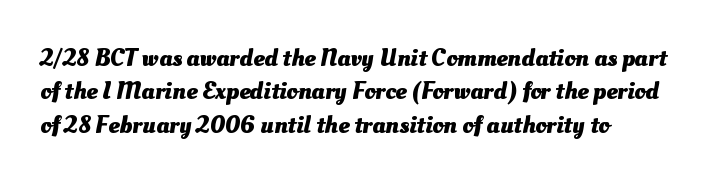
The image shows 25 px bold type; set normal line spacing (1.34x), normal letter spacing, not underlined.
